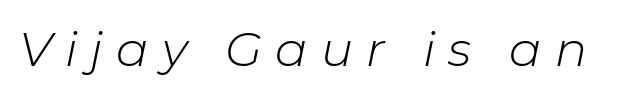
The image shows 48 px light type, italic (leaning right); set unusually wide letter spacing (+0.27 em), not underlined; low stroke contrast and a medium x-height.
